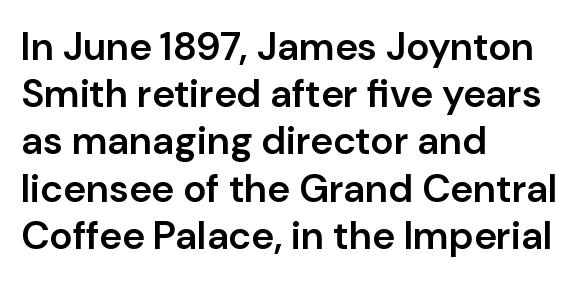
Q: Is the text bold? A: Semi-bold.
Q: Is the text italic (slanted)? A: No, it is upright.
Q: Is the typeface a serif or a sans-serif typeface? A: Sans-serif.
Q: Is the text underlined? A: No.
Q: How is the paragraph aligned? A: Left-aligned.
Q: Is the spacing between letters normal or unusually wide? A: Normal.
Q: Width (condensed, normal, or wide)? A: Normal.
Q: Stroke contrast? A: Low.
Q: x-height? A: Medium.
Q: Monospaced? A: No.
